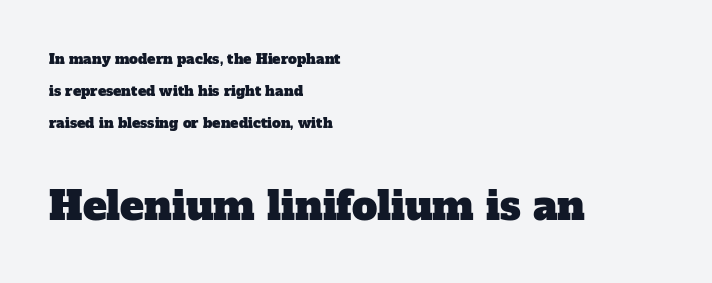
Q: Is the typeface a serif or a sans-serif typeface? A: Serif.
Q: Is the text underlined? A: No.
Q: How is the paragraph aligned? A: Left-aligned.
Q: Is the spacing between letters normal or unusually wide? A: Normal.
Q: Is the spacing between lines tight, normal or loose? A: Loose.
Q: Which block of text is set in a larger size, the first (top) or the second (bottom)? A: The second (bottom) one.
Q: Width (condensed, normal, or wide)? A: Normal.
Q: Stroke contrast? A: Low.
Q: x-height? A: Medium.
Q: Monospaced? A: No.
